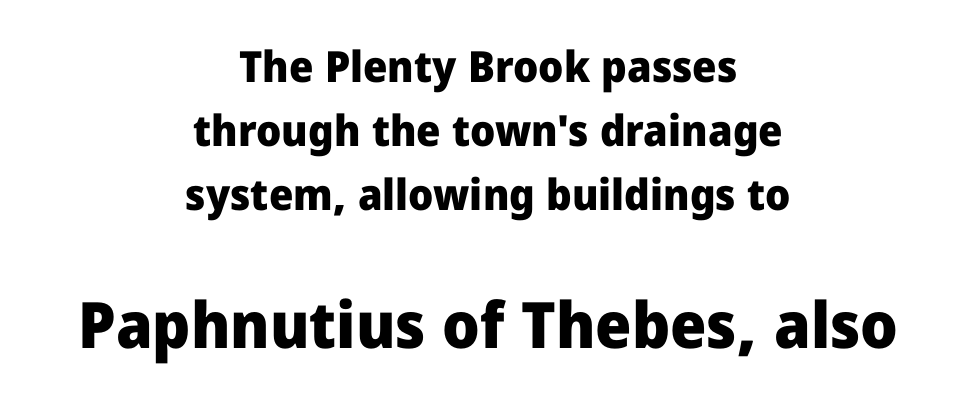
Observe the ordinary spacing: letters are neighbours, not strangers. The rendering positions every line midway between the sides. Unmarked baselines from the first word to the last. Leading: standard. A full-strength bold gives these letters their thick strokes.
